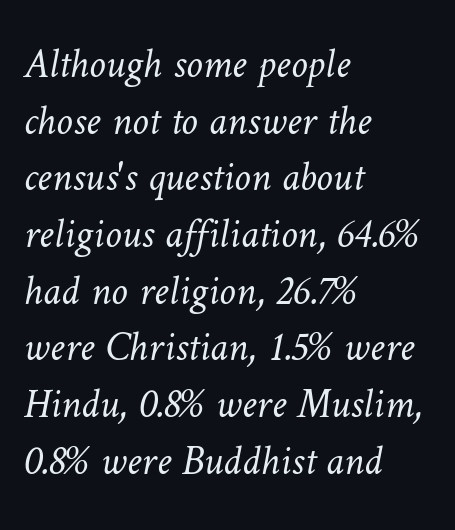
Q: Is the text bold? A: No.
Q: Is the text underlined? A: No.
Q: How is the paragraph aligned? A: Left-aligned.
Q: Is the spacing between letters normal or unusually wide? A: Normal.
Q: Is the spacing between lines tight, normal or loose? A: Normal.
Q: Width (condensed, normal, or wide)? A: Normal.
Q: Stroke contrast? A: Low.
Q: x-height? A: Medium.
Q: Monospaced? A: No.
